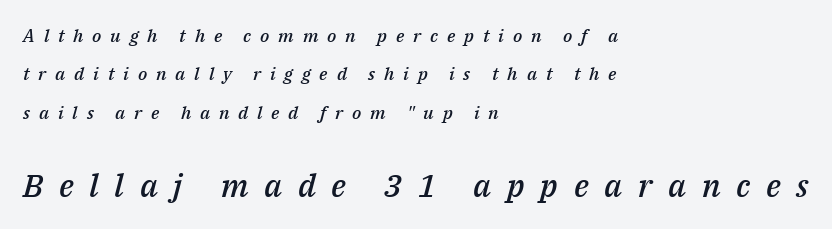
One glance says open: line gaps are wider than usual. Compared with an ordinary text face, these strokes are moderately heavier — a semibold. Substantial extra tracking has been applied to these lines. The rendering uses natural spacing where letterforms have individual widths.
